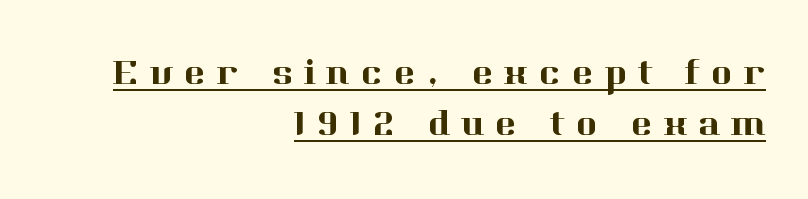
{"serif": "yes", "italic": "no", "width": "normal", "stroke_contrast": "high", "x_height": "medium", "monospaced": "no", "underline": "yes", "align": "right", "line_spacing": "normal", "line_spacing_ratio": 1.37, "letter_spacing": "wide", "letter_spacing_em": 0.29, "glyph_px": 37}
